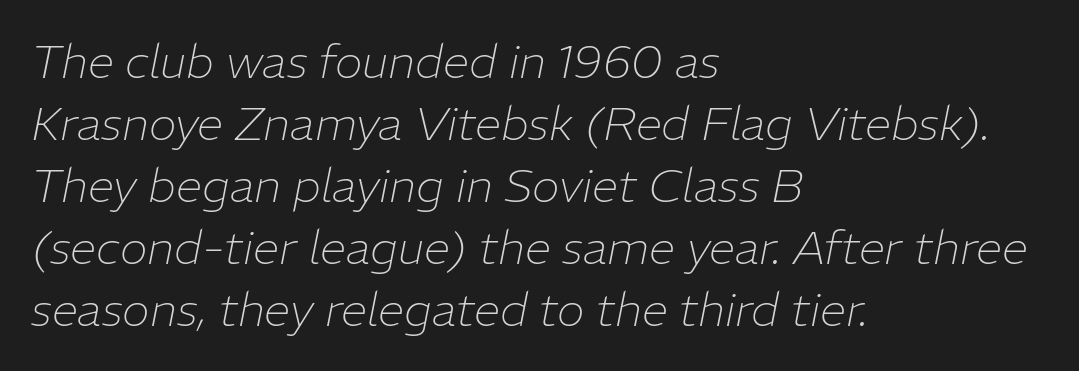
{"italic": "yes", "lean": "right", "slant_degrees": 11, "bold": "no", "weight": "thin", "width": "normal", "stroke_contrast": "low", "x_height": "medium", "monospaced": "no", "underline": "no", "align": "left", "line_spacing": "normal", "line_spacing_ratio": 1.32, "letter_spacing": "normal", "letter_spacing_em": 0.0, "glyph_px": 47}
